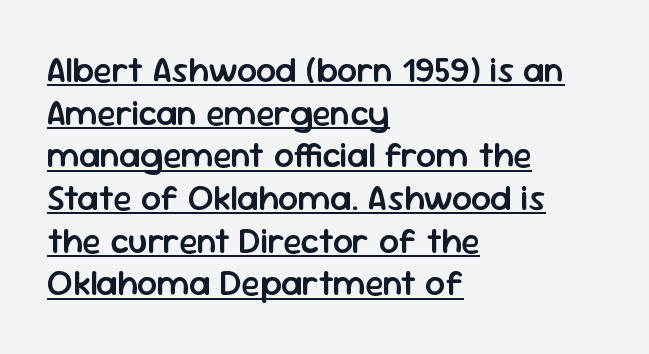
Q: Is the text bold? A: Semi-bold.
Q: Is the text italic (slanted)? A: No, it is upright.
Q: Is the typeface a serif or a sans-serif typeface? A: Sans-serif.
Q: Is the text underlined? A: Yes.
Q: How is the paragraph aligned? A: Left-aligned.
Q: Is the spacing between letters normal or unusually wide? A: Normal.
Q: Width (condensed, normal, or wide)? A: Normal.
Q: Stroke contrast? A: Low.
Q: x-height? A: Medium.
Q: Monospaced? A: No.
